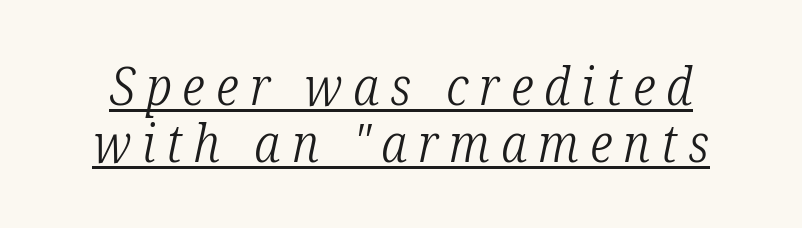
The image shows 52 px light, condensed serif type, italic (leaning right); set tight line spacing (1.1x), unusually wide letter spacing (+0.21 em), underlined; low stroke contrast and a medium x-height.
